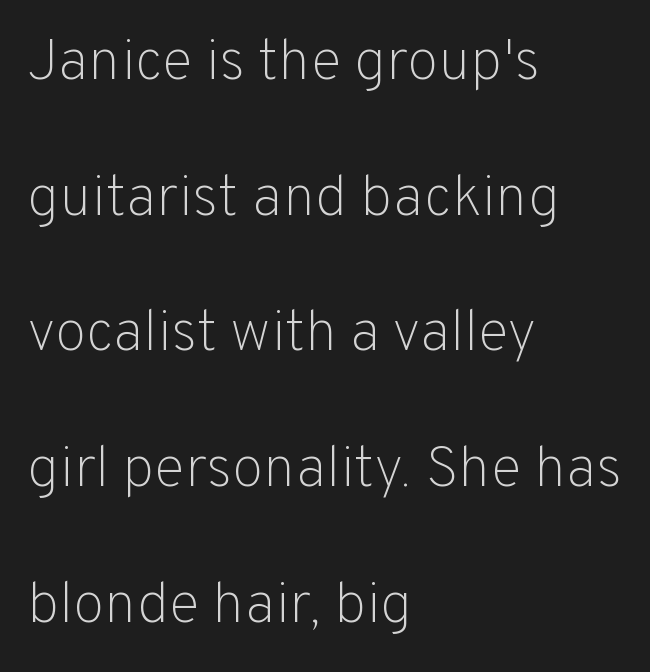
The rendering keeps characters at their native spacing. Heaviness? Minimal to ordinary, like unemphasized prose. Font category for this specimen: sans-serif. The lettering stays uniformly vertical, giving the passage a roman look.
